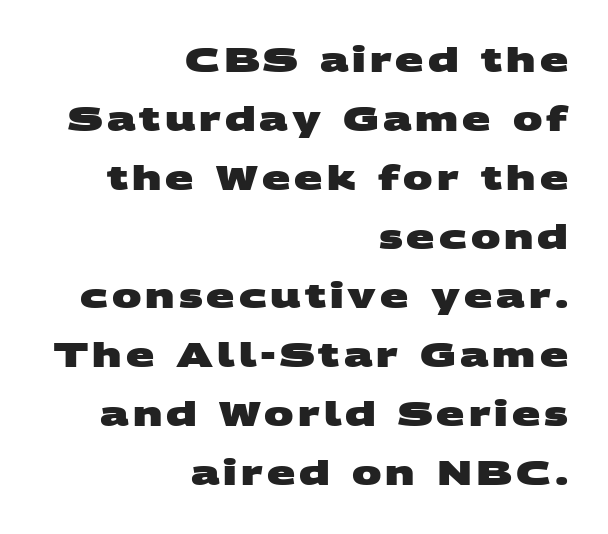
{"serif": "no", "bold": "yes", "weight": "heavy", "width": "wide", "stroke_contrast": "medium", "x_height": "large", "monospaced": "no", "underline": "no", "align": "right", "line_spacing_ratio": 1.79, "glyph_px": 33}
